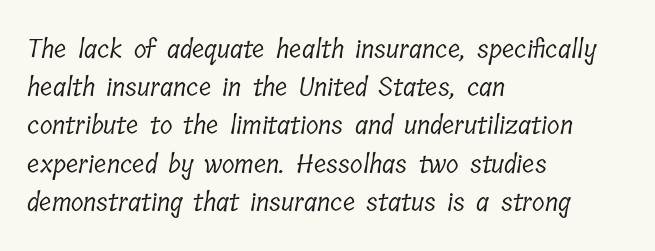
Q: Is the text bold? A: No.
Q: Is the text underlined? A: No.
Q: How is the paragraph aligned? A: Left-aligned.
Q: Is the spacing between letters normal or unusually wide? A: Normal.
Q: Is the spacing between lines tight, normal or loose? A: Normal.
